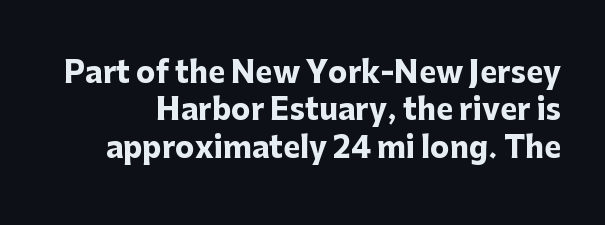
Q: Is the text bold? A: Yes.
Q: Is the text italic (slanted)? A: No, it is upright.
Q: Is the typeface a serif or a sans-serif typeface? A: Sans-serif.
Q: Is the text underlined? A: No.
Q: Is the spacing between letters normal or unusually wide? A: Normal.
Q: Is the spacing between lines tight, normal or loose? A: Normal.
Q: Width (condensed, normal, or wide)? A: Normal.
Q: Stroke contrast? A: Low.
Q: x-height? A: Medium.
Q: Monospaced? A: No.
